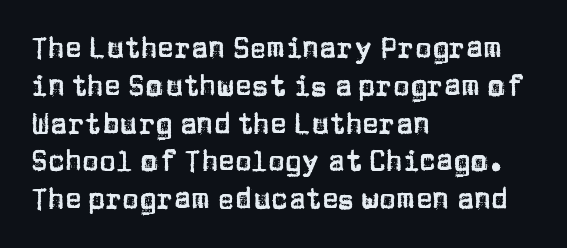
Q: Is the text italic (slanted)? A: No, it is upright.
Q: Is the typeface a serif or a sans-serif typeface? A: Sans-serif.
Q: Is the text underlined? A: No.
Q: How is the paragraph aligned? A: Left-aligned.
Q: Is the spacing between letters normal or unusually wide? A: Normal.
Q: Is the spacing between lines tight, normal or loose? A: Normal.
Q: Width (condensed, normal, or wide)? A: Normal.
Q: Stroke contrast? A: Low.
Q: x-height? A: Large.
Q: Monospaced? A: No.
